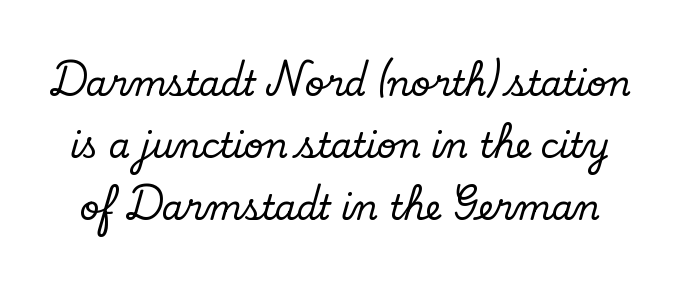
This sample has the flowing, uneven cadence of proportional lettering. Just letters on the line, the space beneath them empty. Look at the tracking — it's just the regular setting, nothing added.
